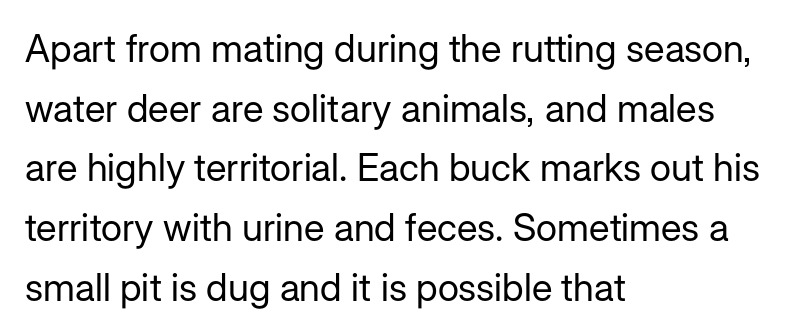
{"serif": "no", "italic": "no", "bold": "no", "weight": "regular", "width": "normal", "stroke_contrast": "low", "x_height": "medium", "monospaced": "no", "underline": "no", "align": "left", "line_spacing": "normal", "line_spacing_ratio": 1.57, "letter_spacing": "normal", "letter_spacing_em": 0.0, "glyph_px": 38}
